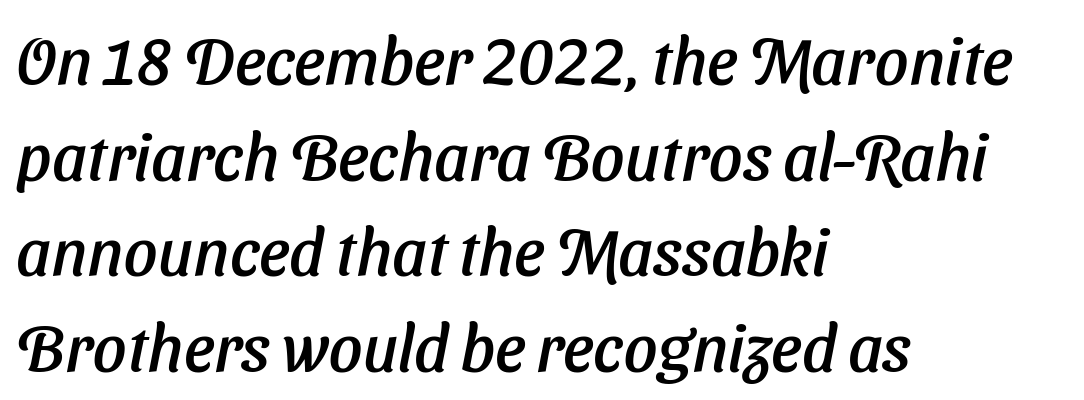
The image shows 66 px text type; set left-aligned, normal line spacing (1.45x), normal letter spacing, not underlined; low stroke contrast and a medium x-height.
